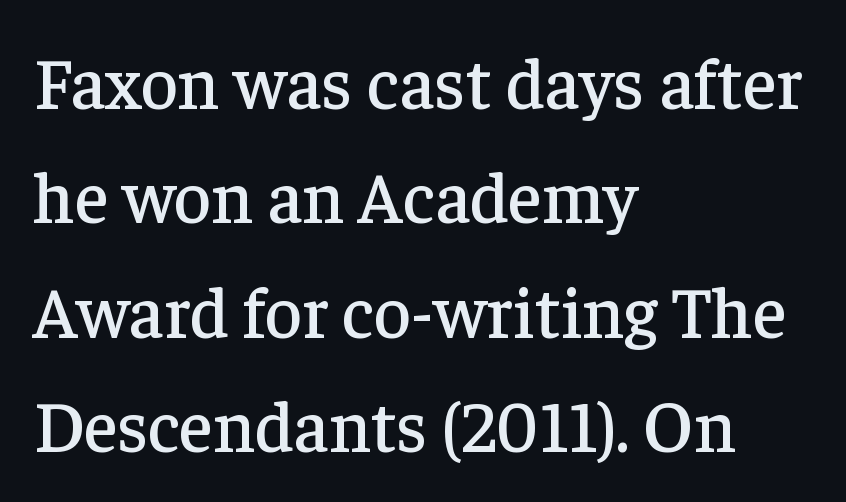
Regular leading. Line beginnings align vertically; line endings do not. Nothing unusual about the tracking: characters are spaced as the font intends. The font family rendered here belongs to the serif group. The letters advance in unequal steps, a hallmark of proportional type. These lines were composed using upright roman letters.
